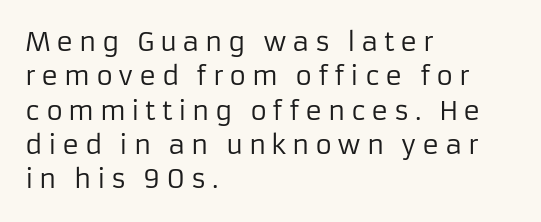
Decoration check: the copy has no underline. Weight: not bold — regular or lighter. A typesetter would call this heavily tracked-out type. Normally led — the rows are evenly, conventionally spaced.
